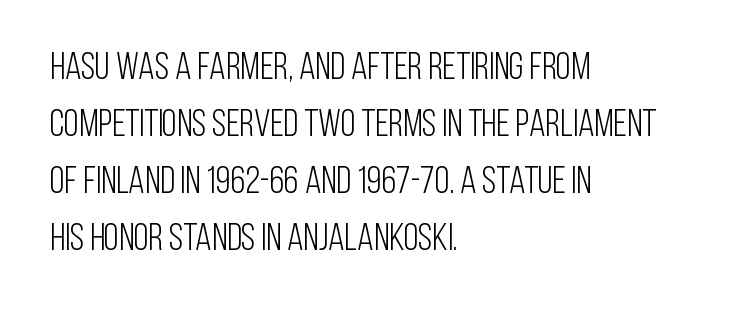
The baseline area is clear. Italic: no, the glyphs are upright roman. Font category for this specimen: sans-serif. Bold? No — there's no thickening of the strokes. Layout note: lines flush left.
